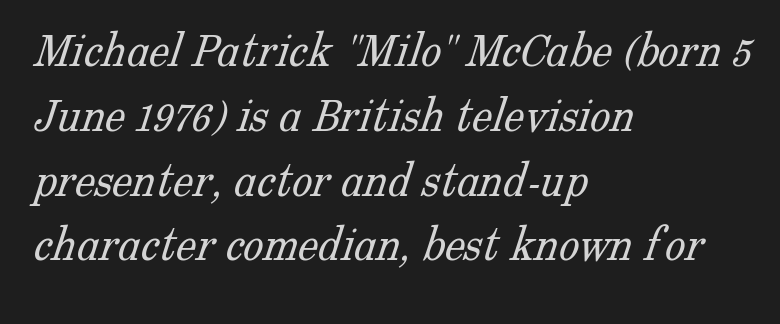
{"serif": "yes", "bold": "no", "weight": "light", "width": "normal", "stroke_contrast": "low", "x_height": "medium", "monospaced": "no", "underline": "no", "align": "left", "line_spacing": "normal", "line_spacing_ratio": 1.27, "letter_spacing": "normal", "letter_spacing_em": 0.0, "glyph_px": 51}
